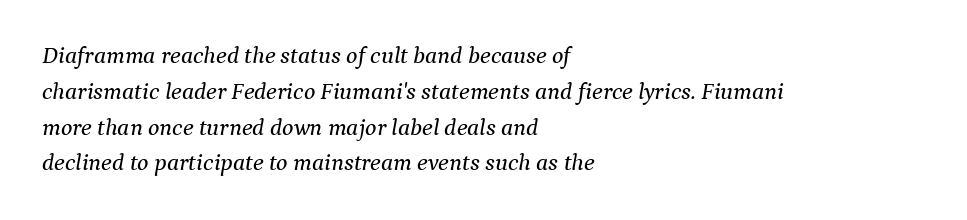
Q: Is the text italic (slanted)? A: Yes, it leans right by about 9 degrees.
Q: Is the text underlined? A: No.
Q: How is the paragraph aligned? A: Left-aligned.
Q: Is the spacing between letters normal or unusually wide? A: Normal.
Q: Is the spacing between lines tight, normal or loose? A: Normal.
